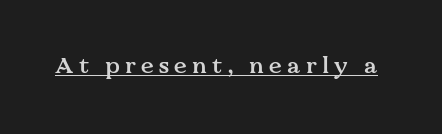
{"italic": "no", "bold": "semi", "underline": "yes", "letter_spacing": "wide", "letter_spacing_em": 0.23, "glyph_px": 23}
